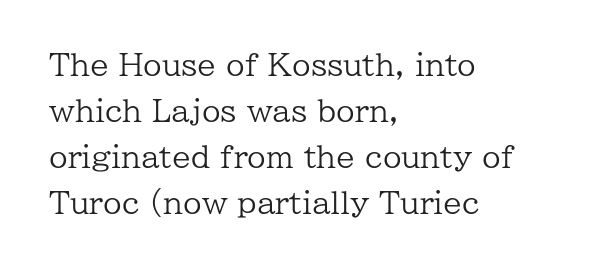
Q: Is the text bold? A: No.
Q: Is the text italic (slanted)? A: No, it is upright.
Q: Is the typeface a serif or a sans-serif typeface? A: Serif.
Q: Is the text underlined? A: No.
Q: How is the paragraph aligned? A: Left-aligned.
Q: Is the spacing between letters normal or unusually wide? A: Normal.
Q: Is the spacing between lines tight, normal or loose? A: Normal.
Q: Width (condensed, normal, or wide)? A: Normal.
Q: Stroke contrast? A: Low.
Q: x-height? A: Medium.
Q: Monospaced? A: No.
